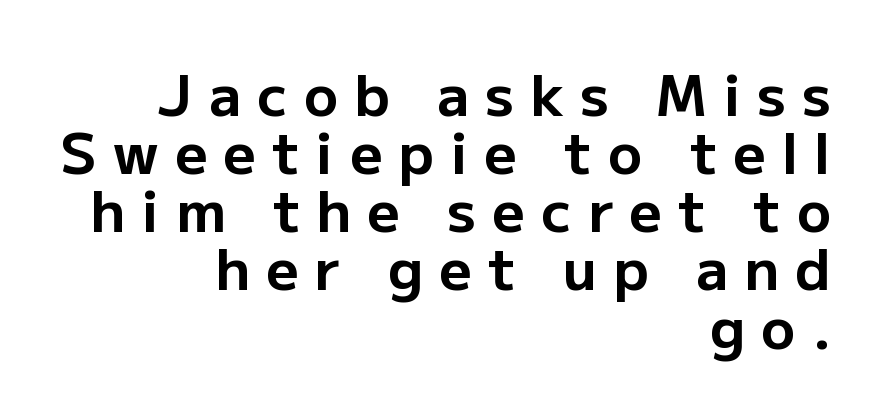
The image shows 57 px bold sans-serif type, upright; set right-aligned, tight line spacing (1.02x), unusually wide letter spacing (+0.28 em), not underlined; low stroke contrast and a medium x-height.
